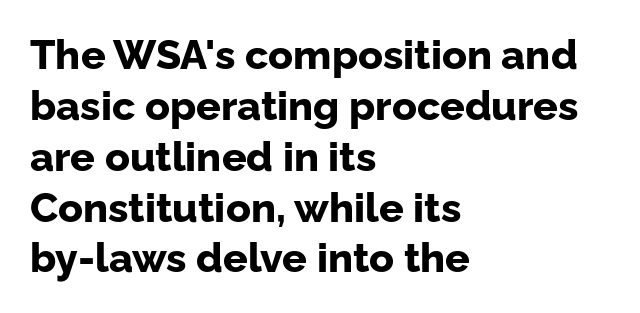
Is this a sans? Yes — the strokes have no serifs. Each word holds together tightly as a unit, with standard inter-letter gaps. Line beginnings align vertically; line endings do not. The rendering uses natural spacing where letterforms have individual widths.
